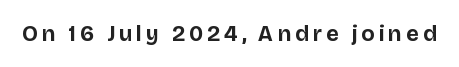
Weight check: bold — yes, fully. Rule under the text: the space is simply empty. Quick note: not italic, upright.
